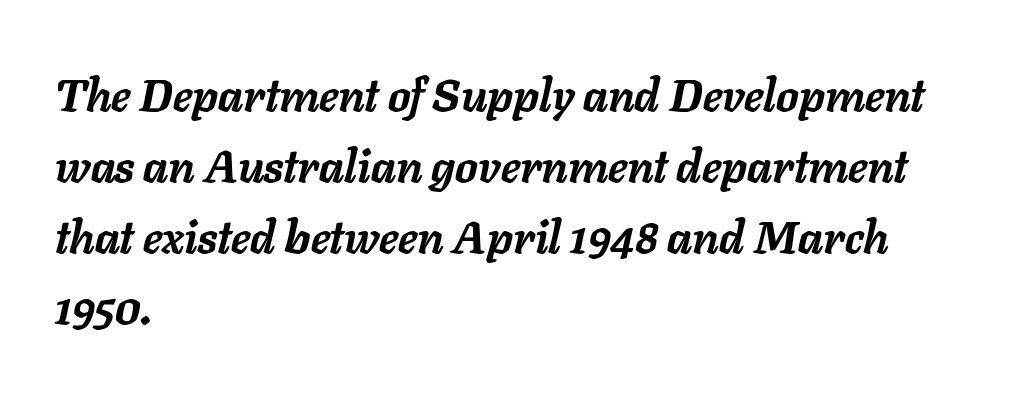
The image shows 45 px semibold type, italic (leaning right); set left-aligned, normal line spacing (1.58x), normal letter spacing, not underlined; low stroke contrast and a medium x-height.
